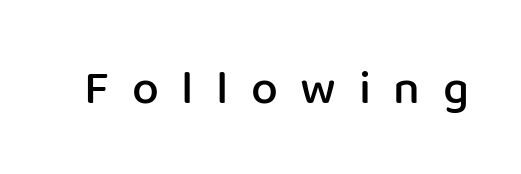
{"serif": "no", "italic": "no", "bold": "semi", "weight": "semibold", "width": "normal", "stroke_contrast": "low", "x_height": "medium", "monospaced": "no", "underline": "no", "letter_spacing": "wide", "letter_spacing_em": 0.47, "glyph_px": 48}
